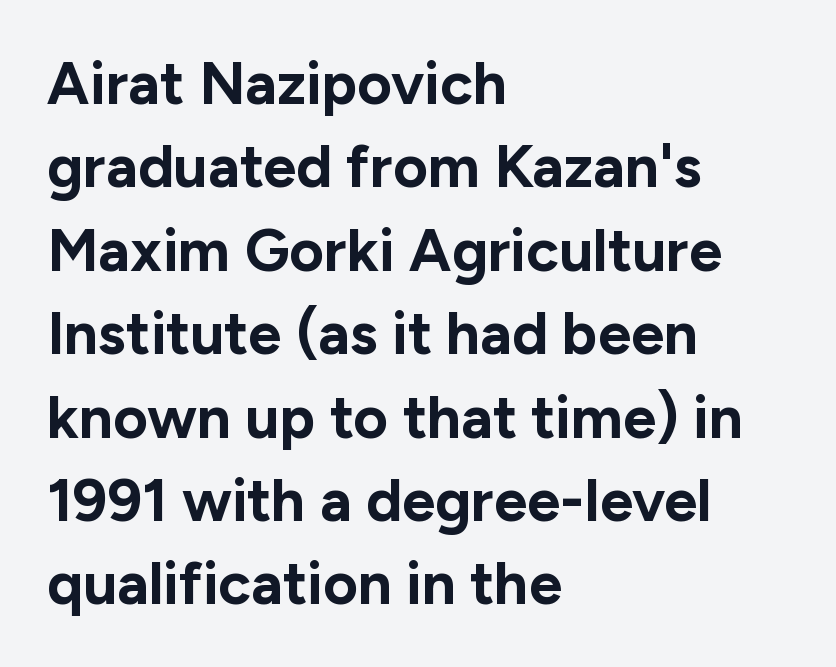
{"serif": "no", "italic": "no", "bold": "yes", "weight": "bold", "width": "normal", "stroke_contrast": "low", "x_height": "medium", "monospaced": "no", "underline": "no", "align": "left", "line_spacing": "normal", "line_spacing_ratio": 1.39, "letter_spacing": "normal", "letter_spacing_em": 0.0, "glyph_px": 60}
